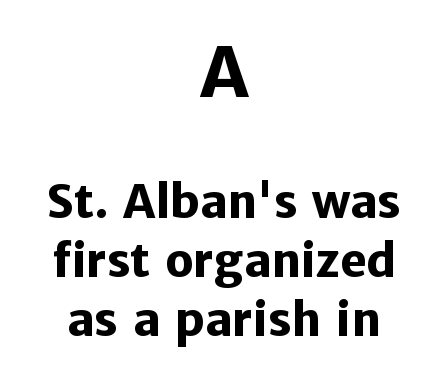
Q: Is the text bold? A: Yes.
Q: Is the text italic (slanted)? A: No, it is upright.
Q: Is the typeface a serif or a sans-serif typeface? A: Sans-serif.
Q: Is the text underlined? A: No.
Q: How is the paragraph aligned? A: Centered.
Q: Is the spacing between letters normal or unusually wide? A: Normal.
Q: Is the spacing between lines tight, normal or loose? A: Normal.
Q: Which block of text is set in a larger size, the first (top) or the second (bottom)? A: The first (top) one.
Q: Width (condensed, normal, or wide)? A: Normal.
Q: Stroke contrast? A: Low.
Q: x-height? A: Medium.
Q: Monospaced? A: No.
